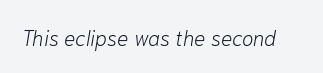
Honestly, the letter spacing is just normal — you wouldn't notice it. The specimen reads as italic at a glance. On a weight scale, this lands at 450 or below. The zone under the glyphs is completely vacant.
